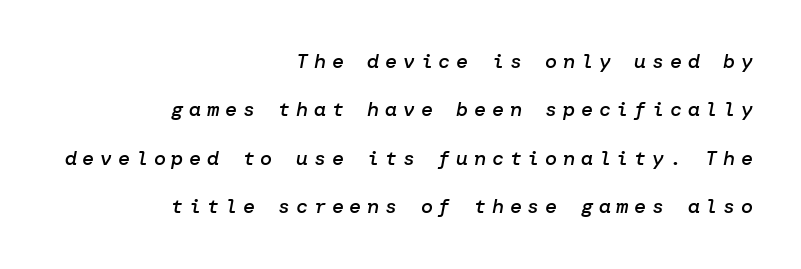
The image shows 20 px text type, italic (leaning right); set right-aligned, loose line spacing (2.42x), unusually wide letter spacing (+0.29 em), not underlined.
